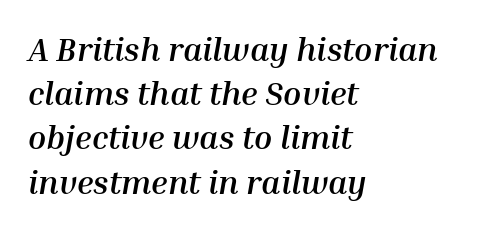
Q: Is the text bold? A: Yes.
Q: Is the text italic (slanted)? A: Yes, it leans right by about 10 degrees.
Q: Is the text underlined? A: No.
Q: How is the paragraph aligned? A: Left-aligned.
Q: Is the spacing between letters normal or unusually wide? A: Normal.
Q: Is the spacing between lines tight, normal or loose? A: Normal.
Q: Width (condensed, normal, or wide)? A: Normal.
Q: Stroke contrast? A: Medium.
Q: x-height? A: Medium.
Q: Monospaced? A: No.
